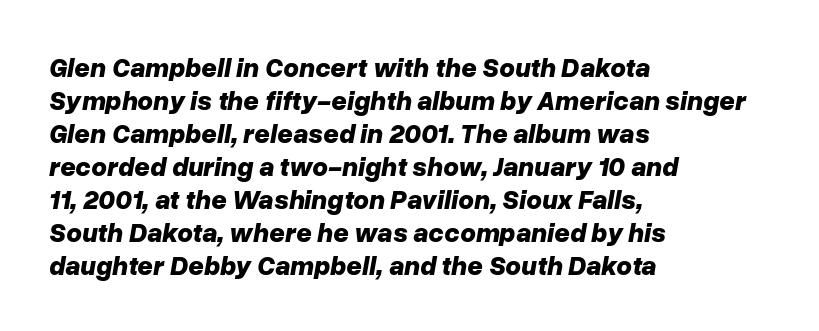
Is the type bold? Yes — the strokes are clearly thick and heavy. Unmarked baselines from the first word to the last. The whole block is typeset with a tilt. Nothing unusual about the tracking: characters are spaced as the font intends. The compositor pushed each line to the left boundary.
